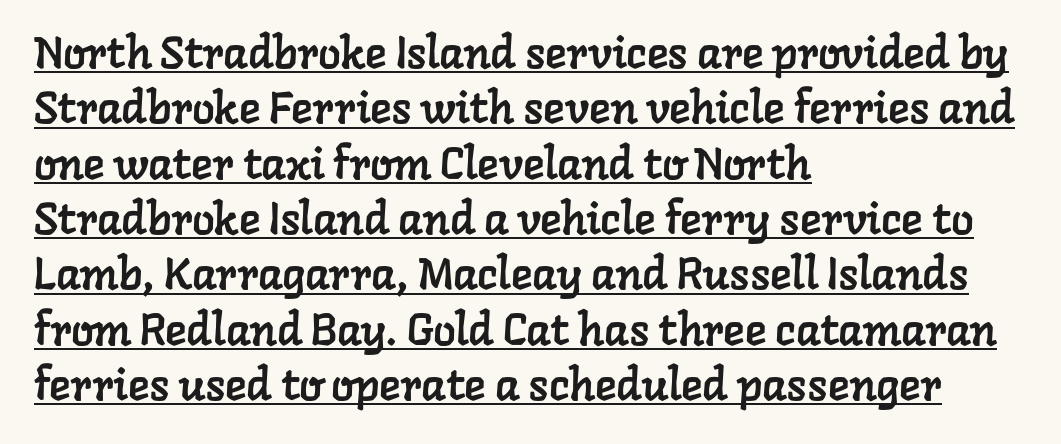
The image shows 45 px serif type; set left-aligned, line spacing 1.23x, normal letter spacing, underlined; low stroke contrast and a medium x-height.
